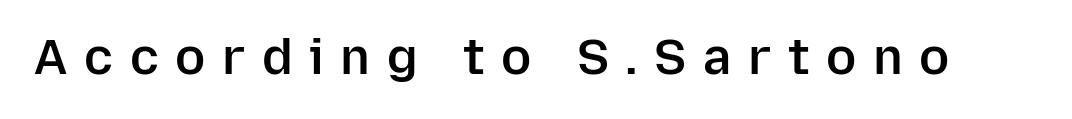
These lines have a slow, spaced-out rhythm from letter to letter. Here the designer chose a conventional face with non-uniform glyph widths. Compared with an ordinary text face, these strokes are moderately heavier — a semibold. I'd call this a sans setting — the letters go barefoot. The letters stand straight up with perfectly vertical stems.
